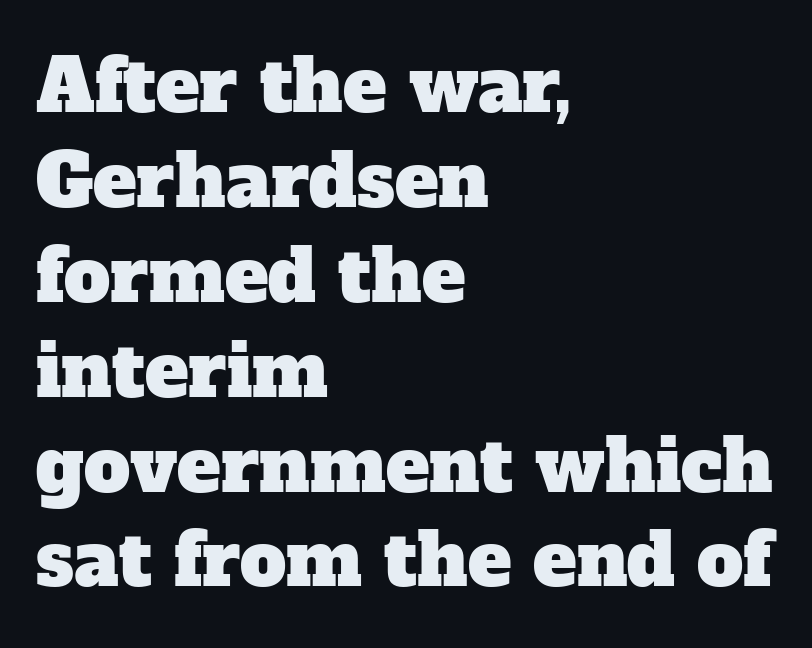
{"serif": "yes", "width": "normal", "stroke_contrast": "low", "x_height": "medium", "monospaced": "no", "underline": "no", "align": "left", "line_spacing": "normal", "line_spacing_ratio": 1.3, "letter_spacing": "normal", "letter_spacing_em": 0.0, "glyph_px": 73}
